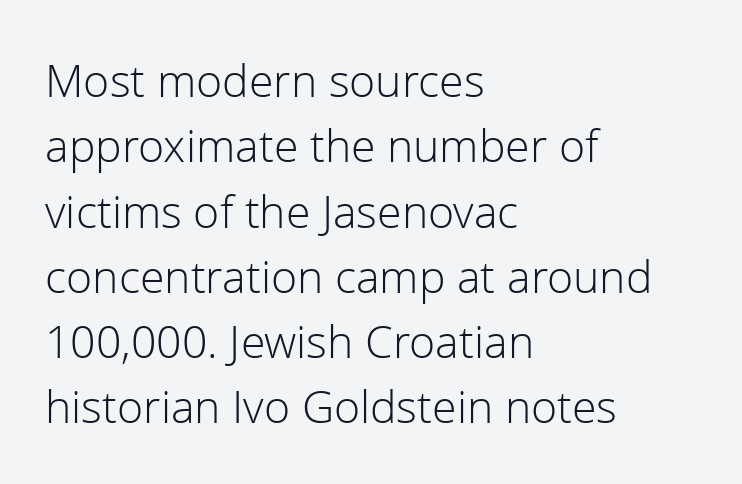
Q: Is the text bold? A: No.
Q: Is the text italic (slanted)? A: No, it is upright.
Q: Is the typeface a serif or a sans-serif typeface? A: Sans-serif.
Q: Is the text underlined? A: No.
Q: How is the paragraph aligned? A: Left-aligned.
Q: Is the spacing between letters normal or unusually wide? A: Normal.
Q: Is the spacing between lines tight, normal or loose? A: Normal.
Q: Width (condensed, normal, or wide)? A: Normal.
Q: Stroke contrast? A: Low.
Q: x-height? A: Medium.
Q: Monospaced? A: No.
